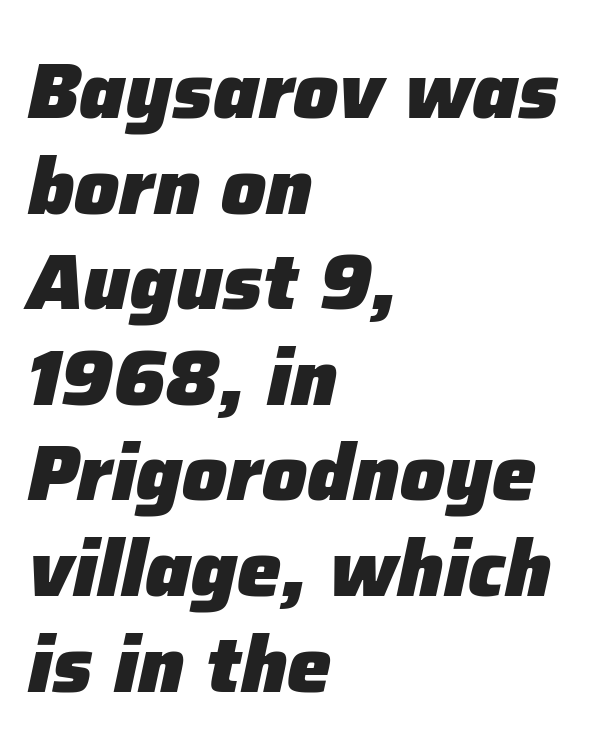
Look at the stroke-to-counter ratio: heavy, a bold. Each letter keeps its own natural width here, so spacing adapts to shape. Plain, unruled lines of type. Style check: oblique. The letters sit at their default tracking, neither squeezed nor spread. Line starts are locked; line ends wander.
